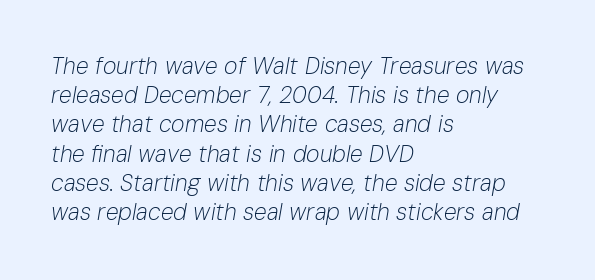
The image shows 23 px text type, italic (leaning right); set left-aligned, normal line spacing (1.27x), normal letter spacing, not underlined.
